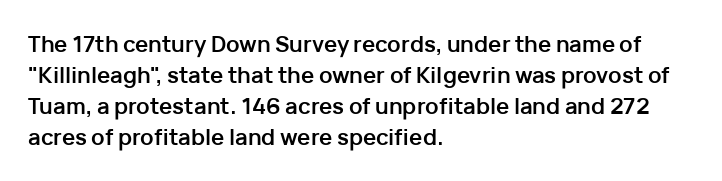
Ordinary non-slanted type is in use. The space between consecutive lines is moderate. The strokes are fattened all the way to bold. No extra tracking has been applied to these lines. Quick note: underline off. The typesetter chose a ragged-right arrangement here.
